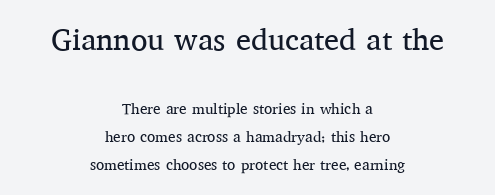
Q: Is the text bold? A: No.
Q: Is the text italic (slanted)? A: No, it is upright.
Q: Is the typeface a serif or a sans-serif typeface? A: Serif.
Q: Is the text underlined? A: No.
Q: How is the paragraph aligned? A: Centered.
Q: Is the spacing between letters normal or unusually wide? A: Normal.
Q: Which block of text is set in a larger size, the first (top) or the second (bottom)? A: The first (top) one.
Q: Width (condensed, normal, or wide)? A: Normal.
Q: Stroke contrast? A: Medium.
Q: x-height? A: Medium.
Q: Monospaced? A: No.
